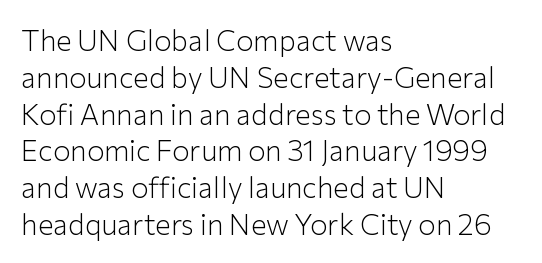
Spacing verdict: proportional, widths tailored to each character. A typesetter would call this zero additional tracking. The rendering uses a moderate line-height, typical for paragraphs. The font sits on the lighter half of the weight spectrum, regular included.
